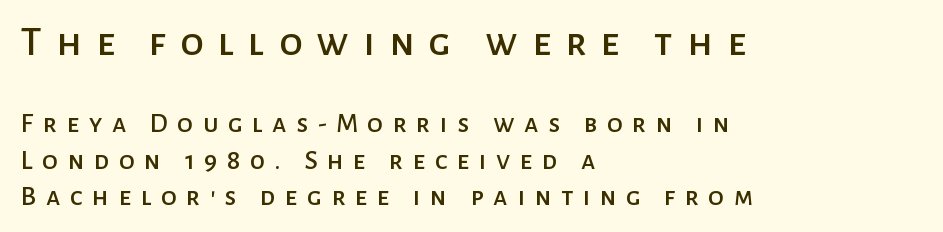
Q: Is the text italic (slanted)? A: No, it is upright.
Q: Is the typeface a serif or a sans-serif typeface? A: Sans-serif.
Q: Is the text underlined? A: No.
Q: How is the paragraph aligned? A: Left-aligned.
Q: Is the spacing between letters normal or unusually wide? A: Unusually wide.
Q: Is the spacing between lines tight, normal or loose? A: Normal.
Q: Which block of text is set in a larger size, the first (top) or the second (bottom)? A: The first (top) one.
Q: Width (condensed, normal, or wide)? A: Normal.
Q: Stroke contrast? A: Low.
Q: x-height? A: Medium.
Q: Monospaced? A: No.
